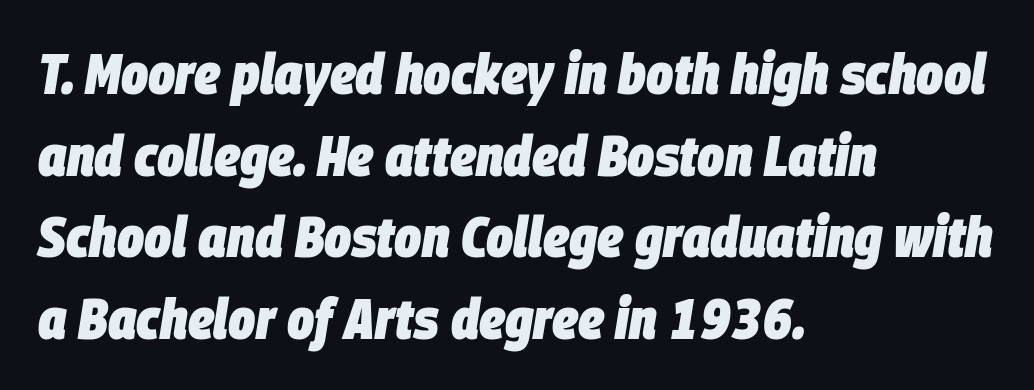
Check under the words: just untouched page. The face used here is rendered with its standard letterfit. Normally led — the rows are evenly, conventionally spaced. A typesetter would mark this as italic. If you drew a ruler down the left edge, every line would touch it.
